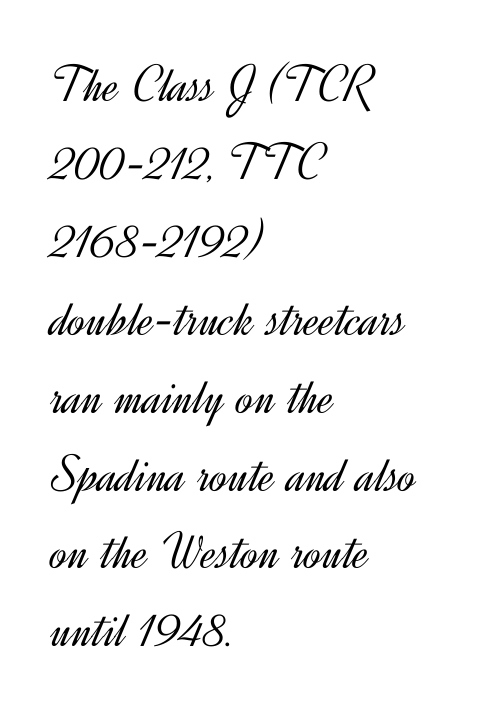
{"serif": "no", "bold": "no", "weight": "light", "width": "normal", "x_height": "small", "monospaced": "no", "underline": "no", "align": "left", "line_spacing": "normal", "line_spacing_ratio": 1.47, "letter_spacing": "normal", "letter_spacing_em": 0.0, "glyph_px": 53}
